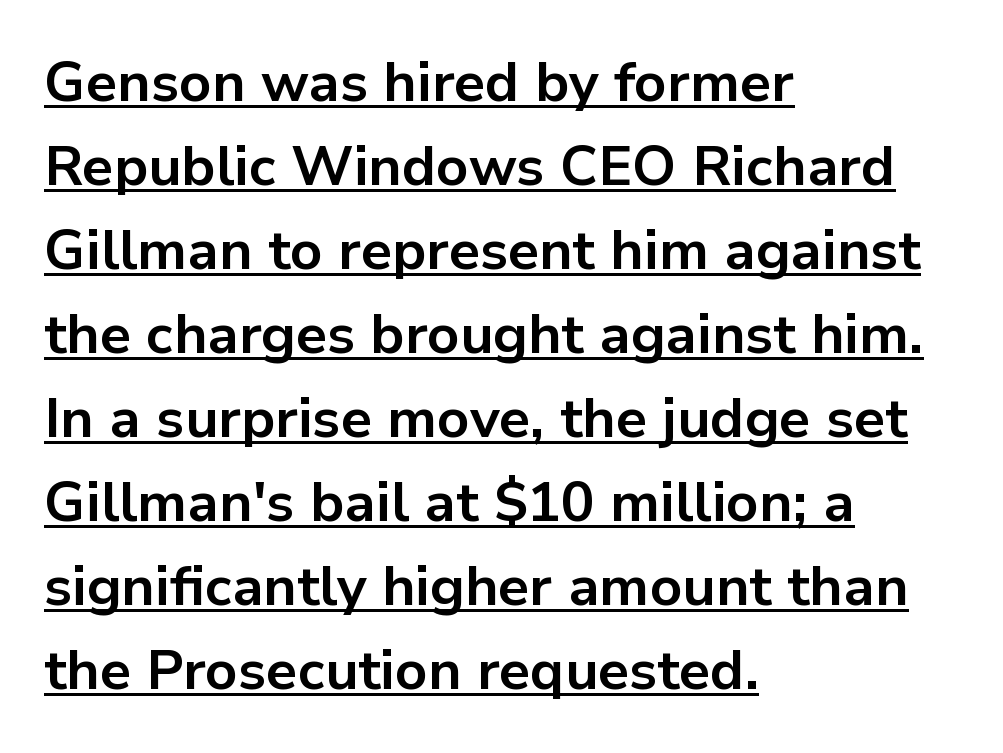
{"serif": "no", "italic": "no", "bold": "yes", "weight": "bold", "width": "normal", "stroke_contrast": "low", "x_height": "medium", "monospaced": "no", "underline": "yes", "align": "left", "line_spacing": "normal", "line_spacing_ratio": 1.5, "letter_spacing": "normal", "letter_spacing_em": 0.0, "glyph_px": 56}
